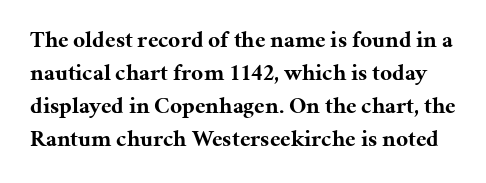
Q: Is the text bold? A: Yes.
Q: Is the text italic (slanted)? A: No, it is upright.
Q: Is the text underlined? A: No.
Q: Is the spacing between letters normal or unusually wide? A: Normal.
Q: Is the spacing between lines tight, normal or loose? A: Normal.
